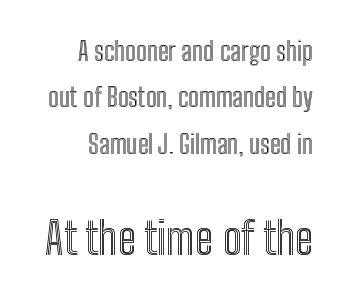
{"italic": "no", "width": "condensed", "x_height": "medium", "monospaced": "no", "underline": "no", "align": "right", "line_spacing_ratio": 1.78, "letter_spacing": "normal", "letter_spacing_em": 0.0, "larger_block": "second", "size_ratio": 1.73, "glyph_px": 45}
